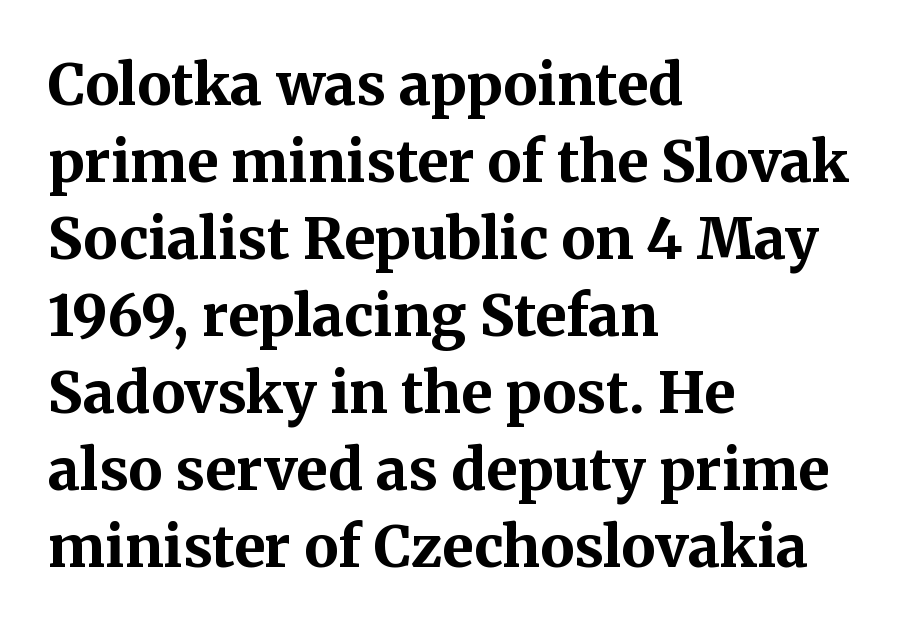
{"serif": "yes", "italic": "no", "bold": "yes", "weight": "bold", "width": "normal", "stroke_contrast": "medium", "x_height": "medium", "monospaced": "no", "underline": "no", "align": "left", "line_spacing": "normal", "line_spacing_ratio": 1.35, "letter_spacing": "normal", "letter_spacing_em": 0.0, "glyph_px": 57}
